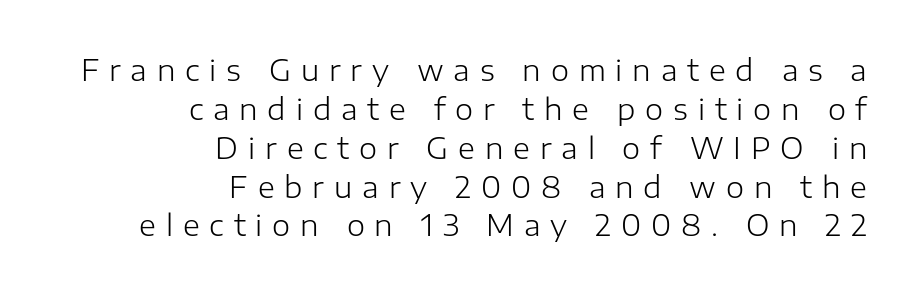
Q: Is the text bold? A: No.
Q: Is the text italic (slanted)? A: No, it is upright.
Q: Is the typeface a serif or a sans-serif typeface? A: Sans-serif.
Q: Is the text underlined? A: No.
Q: How is the paragraph aligned? A: Right-aligned.
Q: Is the spacing between letters normal or unusually wide? A: Unusually wide.
Q: Is the spacing between lines tight, normal or loose? A: Normal.
Q: Width (condensed, normal, or wide)? A: Normal.
Q: Stroke contrast? A: Low.
Q: x-height? A: Medium.
Q: Monospaced? A: No.
